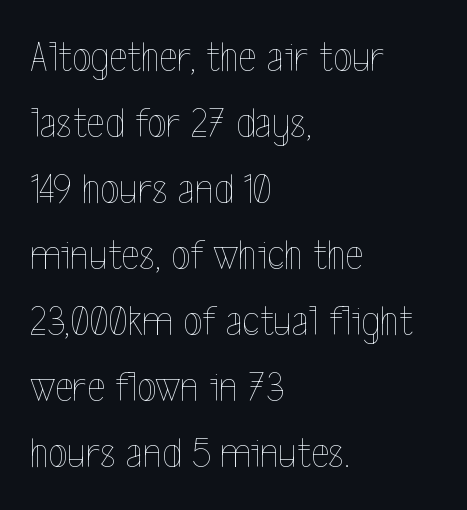
Letters rest on an invisible, unmarked baseline. The passage shown stacks its lines at a standard gap. The rendering uses natural spacing where letterforms have individual widths. You can tell it's not italic because the verticals are truly vertical.
